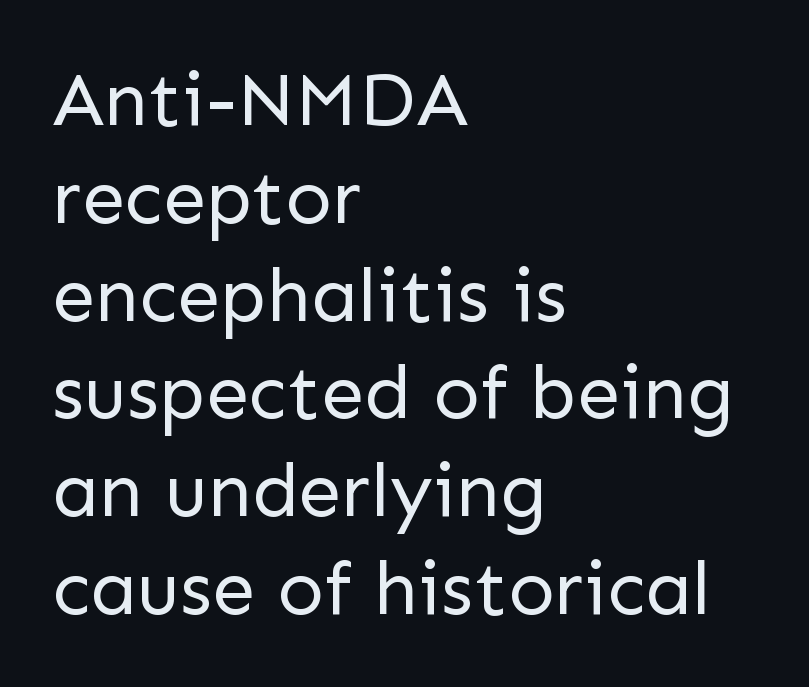
The image shows 77 px regular-weight sans-serif type, upright; set left-aligned, normal line spacing (1.27x), normal letter spacing, not underlined; low stroke contrast and a medium x-height.
